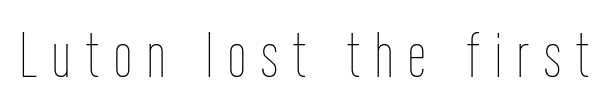
Posture: straight, roman, zero tilt. The face looks like a standard text weight, possibly lighter. Just letters on the line, the space beneath them empty. Here the designer chose a conventional face with non-uniform glyph widths. Students, note that the glyphs here are deliberately spaced far apart.
